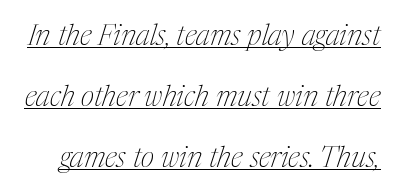
Observe the lean: these are italic letterforms. These lines are composed in type with serifs. Nobody touched the tracking dial on this one. Glance below the letters and you will spot a drawn line. Spacing verdict: proportional, widths tailored to each character. If you measured baseline to baseline, you'd find a long distance.
